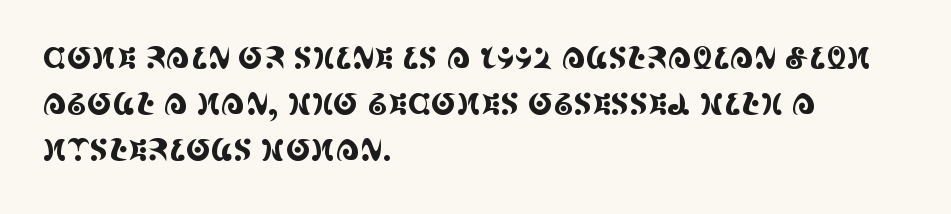
Looks like regular typesetting: each glyph gets only the width it needs. This block has exactly the height ordinary leading produces. The designer went with a serif here, giving each stem small feet. Style check: upright. Any mark beneath the type? The region is blank. There is no visible air inserted between adjacent glyphs.
